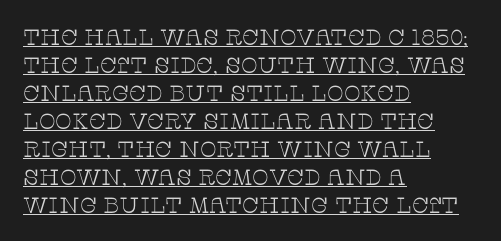
The image shows 22 px text type, upright; set left-aligned, normal line spacing (1.27x), normal letter spacing, underlined.
